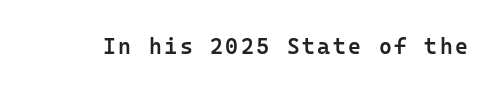
{"italic": "no", "bold": "semi", "underline": "no", "glyph_px": 22}
